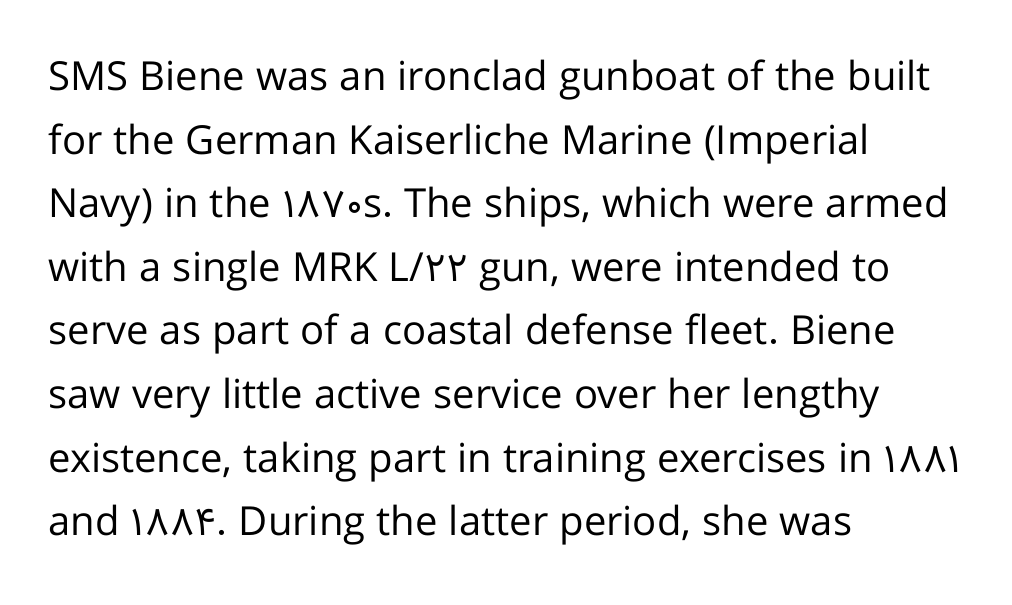
{"serif": "no", "italic": "no", "bold": "no", "weight": "regular", "width": "normal", "stroke_contrast": "low", "x_height": "medium", "monospaced": "no", "underline": "no", "align": "left", "line_spacing": "normal", "line_spacing_ratio": 1.59, "letter_spacing": "normal", "letter_spacing_em": 0.0, "glyph_px": 40}
